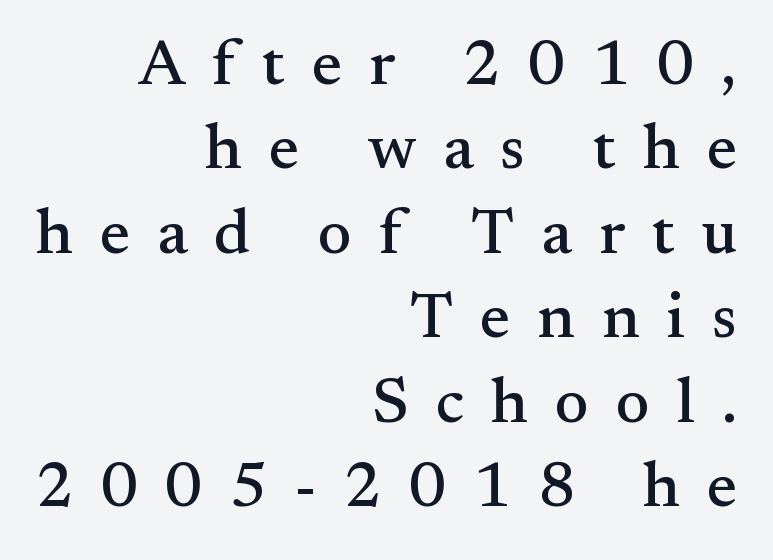
The image shows 64 px serif type, upright; set right-aligned, normal line spacing (1.32x), unusually wide letter spacing (+0.42 em), not underlined; medium stroke contrast and a small x-height.
